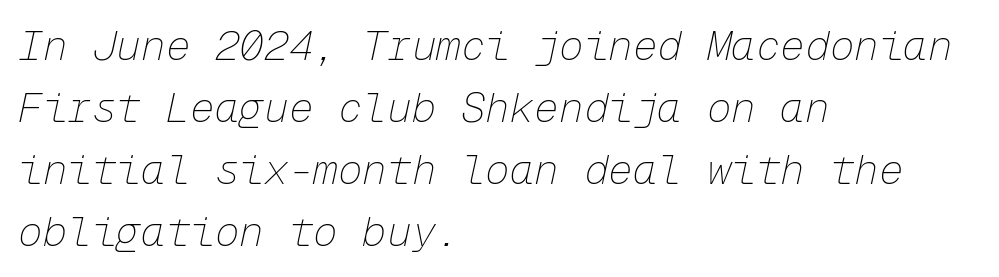
Glance below the letters and you will spot only blank space. Looking at the ascenders, they clearly lean. These glyphs show unthickened strokes, regular width or finer. The rendering uses typewriter-style spacing with identical character cells. Students, observe: this is what conventionally led text looks like. This rendering uses left alignment, leaving the right contour irregular.
